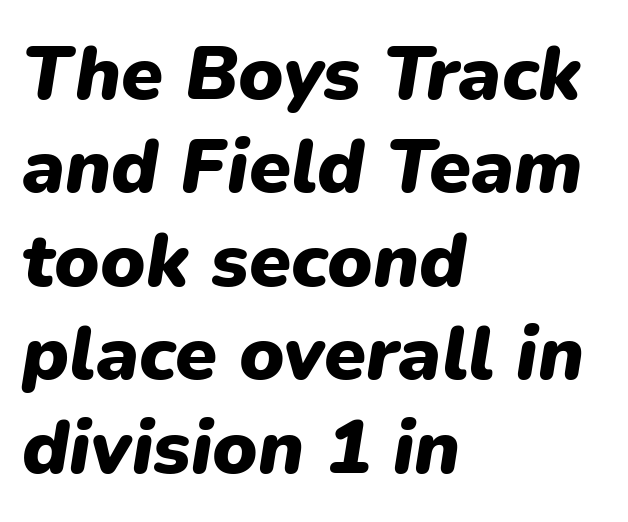
{"italic": "yes", "lean": "right", "slant_degrees": 9, "bold": "yes", "weight": "heavy", "width": "normal", "stroke_contrast": "low", "x_height": "medium", "monospaced": "no", "underline": "no", "align": "left", "line_spacing_ratio": 1.23, "letter_spacing": "normal", "letter_spacing_em": 0.0, "glyph_px": 76}
